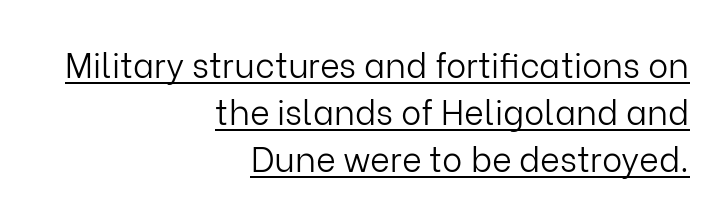
Is this a sans? Yes — the strokes have no serifs. Nope, not italic — everything's standing straight. Words appear dense and cohesive because spacing is normal. Is this a fixed-width face? No — the glyphs have proportional, varying widths.
